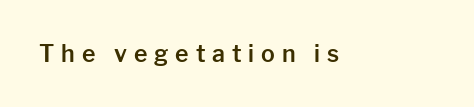
The image shows 23 px text type, upright; set unusually wide letter spacing (+0.3 em), not underlined.
